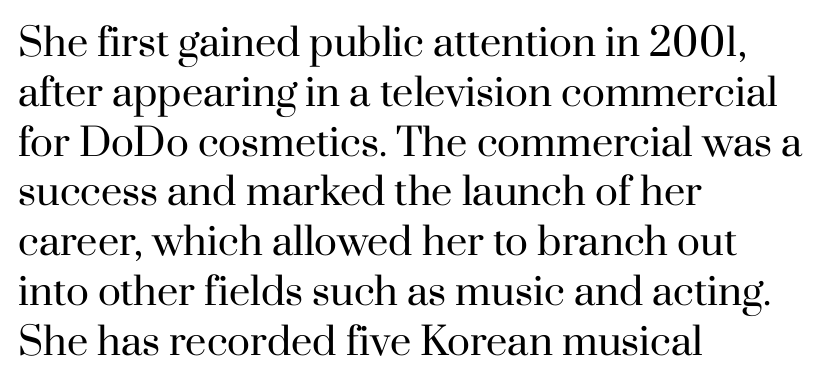
The image shows 38 px regular-weight serif type, upright; set left-aligned, normal line spacing (1.31x), normal letter spacing, not underlined; high stroke contrast and a small x-height.
